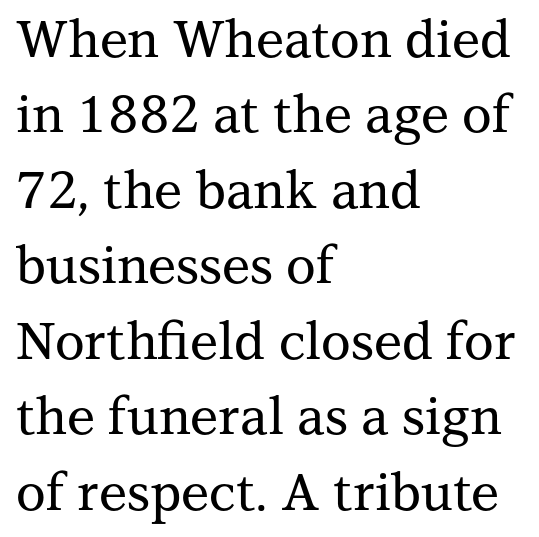
{"serif": "yes", "italic": "no", "width": "normal", "stroke_contrast": "medium", "x_height": "medium", "monospaced": "no", "underline": "no", "align": "left", "line_spacing": "normal", "line_spacing_ratio": 1.48, "letter_spacing": "normal", "letter_spacing_em": 0.0, "glyph_px": 51}
